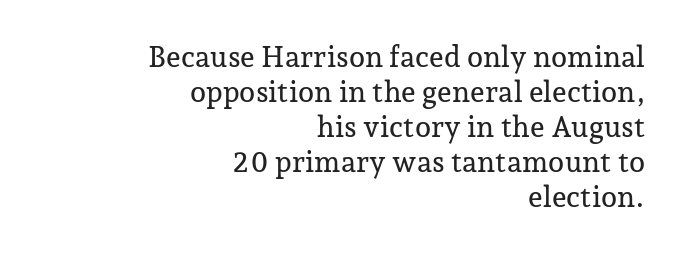
Q: Is the text italic (slanted)? A: No, it is upright.
Q: Is the typeface a serif or a sans-serif typeface? A: Serif.
Q: Is the text underlined? A: No.
Q: How is the paragraph aligned? A: Right-aligned.
Q: Is the spacing between letters normal or unusually wide? A: Normal.
Q: Width (condensed, normal, or wide)? A: Normal.
Q: Stroke contrast? A: Low.
Q: x-height? A: Medium.
Q: Monospaced? A: No.
